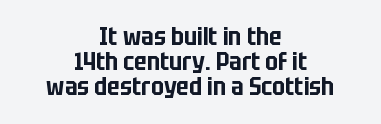
One-word summary of the alignment: center. A bare baseline throughout the passage. Posture: straight, roman, zero tilt. Default kerning and tracking; the words read as compact shapes. The leading is snug, giving the passage a crowded texture.
